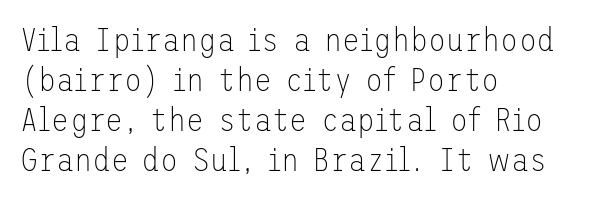
Glance below the letters and you will spot only blank space. The letters sit at their default tracking, neither squeezed nor spread. The weight would be labelled regular, book, light, or lighter still. When letters stand straight like this, we call the style roman or upright.
